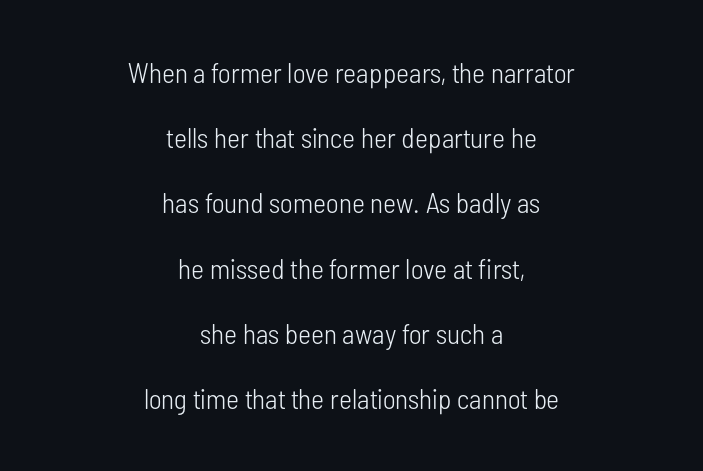
The image shows 28 px light, condensed sans-serif type, upright; set centered, loose line spacing (2.33x), normal letter spacing, not underlined; low stroke contrast and a medium x-height.
